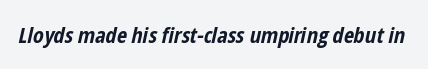
Plain, unruled lines of type. Nobody touched the tracking dial on this one. Each glyph is drawn with heavy, bold strokes. The typography opts for an oblique posture over an upright one.
